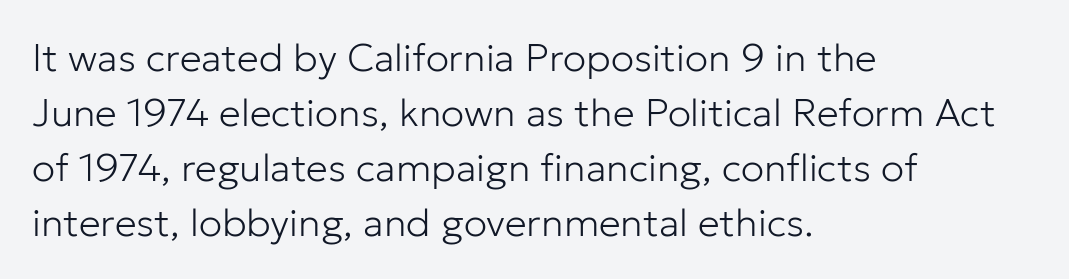
The image shows 39 px light sans-serif type, upright; set left-aligned, normal line spacing (1.41x), normal letter spacing, not underlined; low stroke contrast and a medium x-height.
